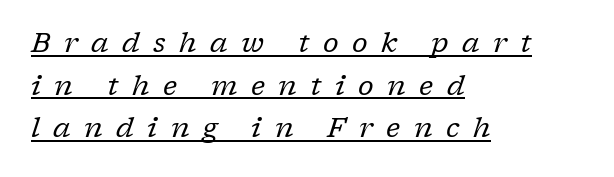
{"serif": "yes", "italic": "yes", "lean": "right", "slant_degrees": 17, "bold": "no", "weight": "regular", "width": "normal", "stroke_contrast": "low", "x_height": "medium", "monospaced": "no", "underline": "yes", "align": "left", "line_spacing": "normal", "line_spacing_ratio": 1.52, "letter_spacing": "wide", "letter_spacing_em": 0.48, "glyph_px": 28}
